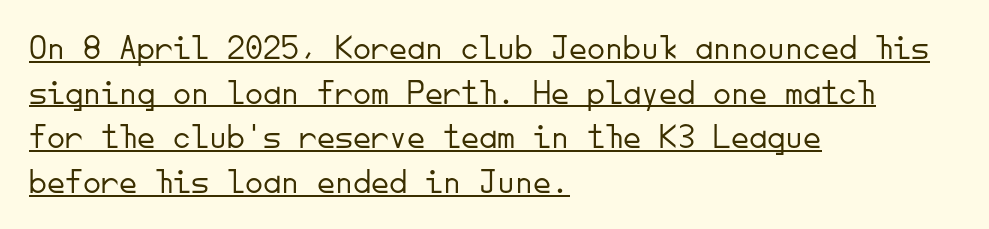
{"serif": "no", "italic": "no", "bold": "no", "weight": "light", "width": "normal", "stroke_contrast": "low", "x_height": "small", "monospaced": "yes", "underline": "yes", "align": "left", "line_spacing_ratio": 1.24, "letter_spacing": "normal", "letter_spacing_em": 0.0, "glyph_px": 36}
